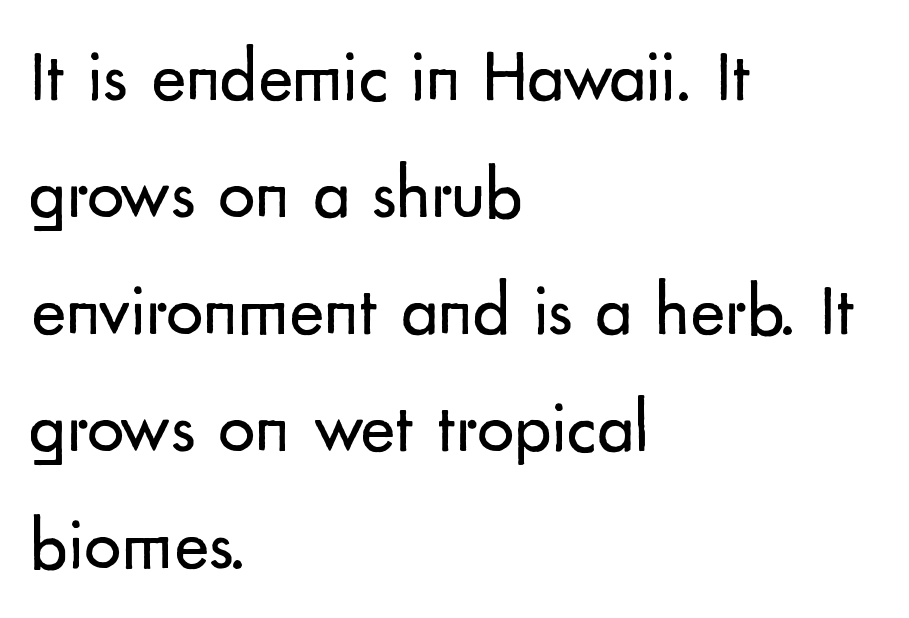
{"serif": "no", "italic": "no", "bold": "no", "weight": "regular", "width": "normal", "stroke_contrast": "low", "x_height": "small", "monospaced": "no", "underline": "no", "align": "left", "line_spacing": "normal", "line_spacing_ratio": 1.58, "letter_spacing": "normal", "letter_spacing_em": 0.0, "glyph_px": 74}
